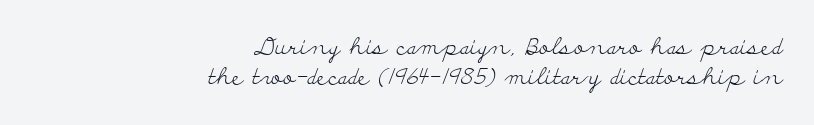
{"bold": "no", "underline": "no", "align": "right", "line_spacing": "normal", "line_spacing_ratio": 1.3, "letter_spacing": "normal", "letter_spacing_em": 0.0, "glyph_px": 23}
